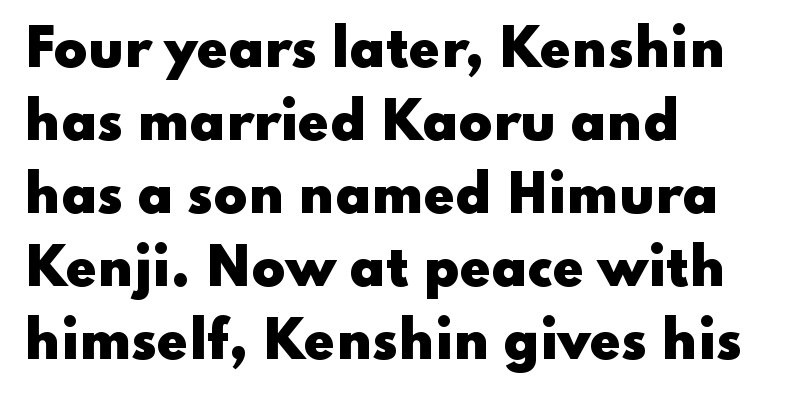
{"serif": "no", "italic": "no", "bold": "yes", "weight": "heavy", "width": "wide", "stroke_contrast": "low", "x_height": "small", "monospaced": "no", "underline": "no", "align": "left", "line_spacing": "normal", "line_spacing_ratio": 1.46, "letter_spacing": "normal", "letter_spacing_em": 0.0, "glyph_px": 50}
